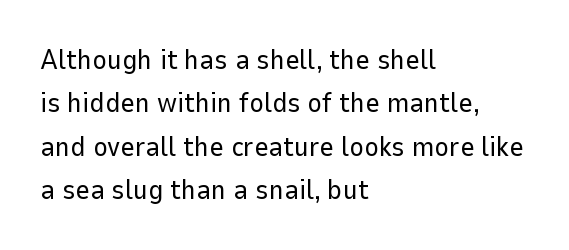
{"serif": "no", "italic": "no", "bold": "no", "weight": "regular", "width": "normal", "stroke_contrast": "low", "x_height": "medium", "monospaced": "no", "underline": "no", "align": "left", "line_spacing": "normal", "line_spacing_ratio": 1.55, "letter_spacing": "normal", "letter_spacing_em": 0.0, "glyph_px": 28}
